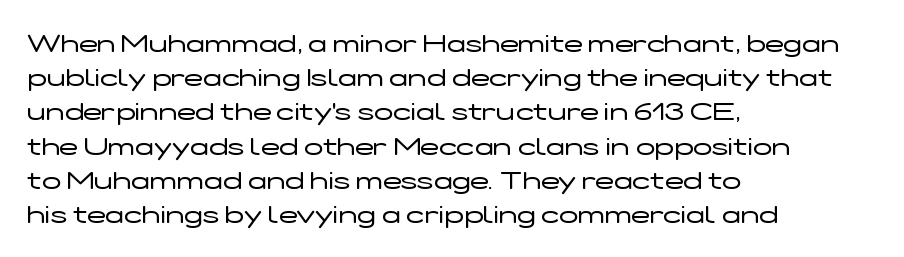
Q: Is the text bold? A: No.
Q: Is the text italic (slanted)? A: No, it is upright.
Q: Is the text underlined? A: No.
Q: How is the paragraph aligned? A: Left-aligned.
Q: Is the spacing between letters normal or unusually wide? A: Normal.
Q: Is the spacing between lines tight, normal or loose? A: Normal.
